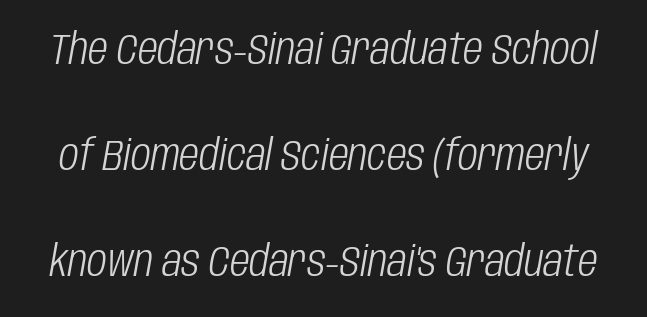
The image shows 43 px light, condensed type, italic (leaning right); set loose line spacing (2.47x), normal letter spacing, not underlined; low stroke contrast and a large x-height.
